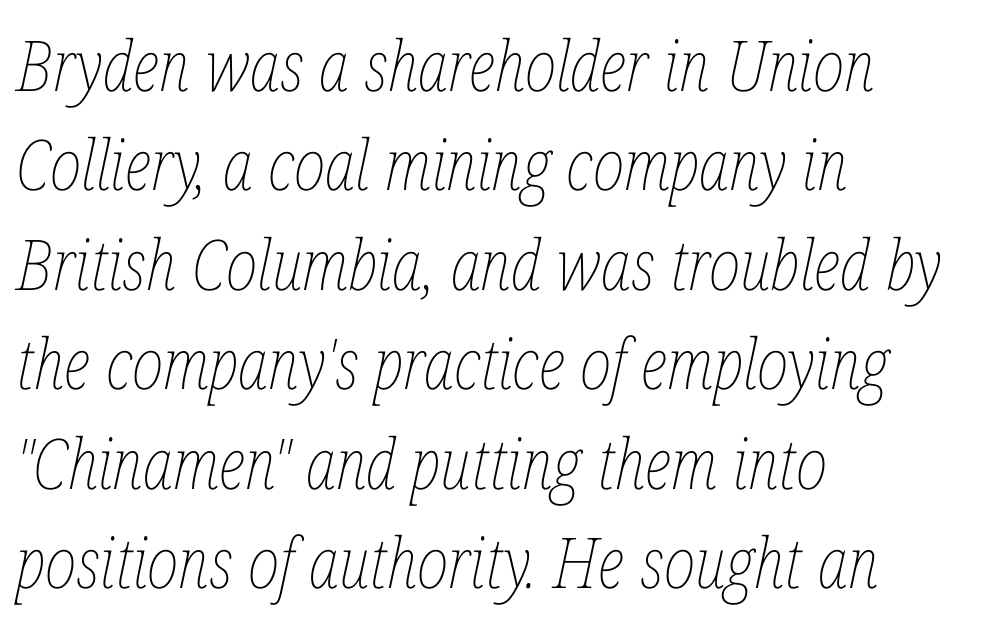
Q: Is the text bold? A: No.
Q: Is the text italic (slanted)? A: Yes, it leans right by about 12 degrees.
Q: Is the text underlined? A: No.
Q: How is the paragraph aligned? A: Left-aligned.
Q: Is the spacing between letters normal or unusually wide? A: Normal.
Q: Is the spacing between lines tight, normal or loose? A: Normal.
Q: Width (condensed, normal, or wide)? A: Condensed.
Q: Stroke contrast? A: Low.
Q: x-height? A: Medium.
Q: Monospaced? A: No.
